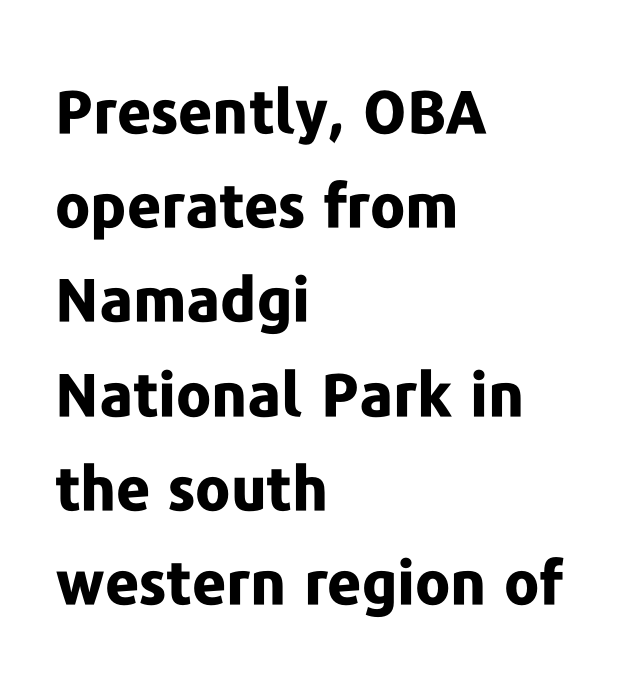
Between one letter and the next there's only the usual sliver of space. The font family rendered here belongs to the sans-serif group. A typesetter would call this proportional, since set widths differ per character. The rows are spaced the way most documents space them. The paragraph shown leans on its left margin. In terms of weight, the rendering is a true, heavy bold.
